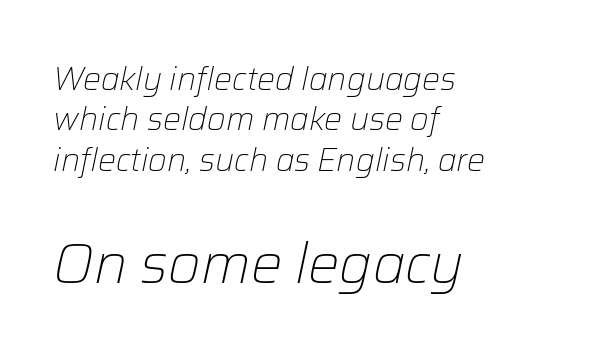
Q: Is the text bold? A: No.
Q: Is the text italic (slanted)? A: Yes, it leans right by about 12 degrees.
Q: Is the text underlined? A: No.
Q: How is the paragraph aligned? A: Left-aligned.
Q: Is the spacing between letters normal or unusually wide? A: Normal.
Q: Is the spacing between lines tight, normal or loose? A: Normal.
Q: Which block of text is set in a larger size, the first (top) or the second (bottom)? A: The second (bottom) one.
Q: Width (condensed, normal, or wide)? A: Normal.
Q: Stroke contrast? A: Low.
Q: x-height? A: Medium.
Q: Monospaced? A: No.
